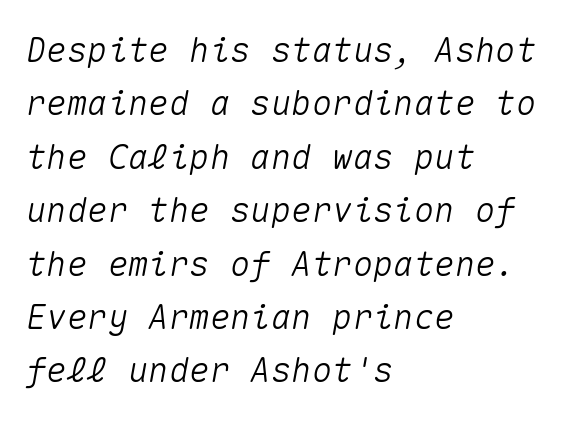
The image shows 34 px text type, italic (leaning right), monospaced; set left-aligned, normal line spacing (1.57x), normal letter spacing, not underlined; medium stroke contrast and a medium x-height.
